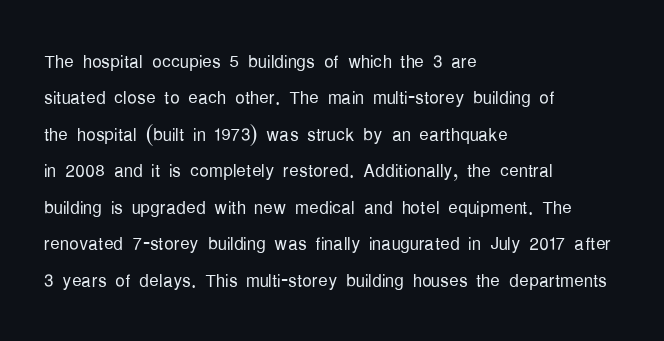
The foot of each line stays bare and open. These lines stack with their left ends in a neat column. Italic: no, the glyphs are upright roman. These lines sit exactly where default settings would place them.
